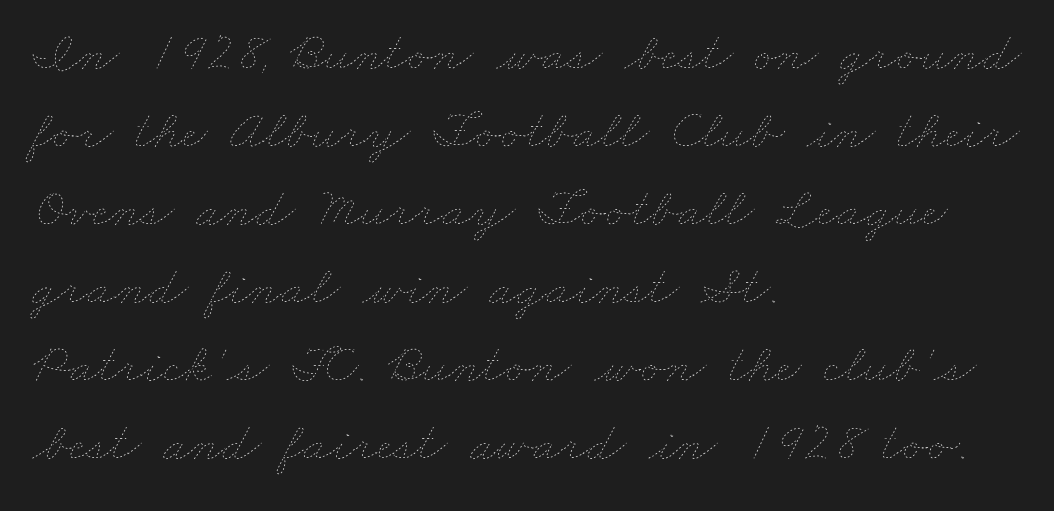
Weight: in the light-to-regular range. The passage shown stacks its lines at a standard gap. Note the varied advance widths — an 'i' is clearly narrower than an 'm'. Descenders hang freely into open space.
